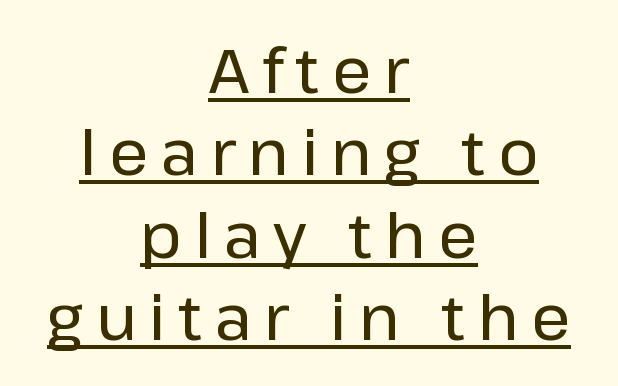
Q: Is the text italic (slanted)? A: No, it is upright.
Q: Is the typeface a serif or a sans-serif typeface? A: Sans-serif.
Q: Is the text underlined? A: Yes.
Q: How is the paragraph aligned? A: Centered.
Q: Is the spacing between letters normal or unusually wide? A: Unusually wide.
Q: Is the spacing between lines tight, normal or loose? A: Normal.
Q: Width (condensed, normal, or wide)? A: Normal.
Q: Stroke contrast? A: Low.
Q: x-height? A: Medium.
Q: Monospaced? A: No.
